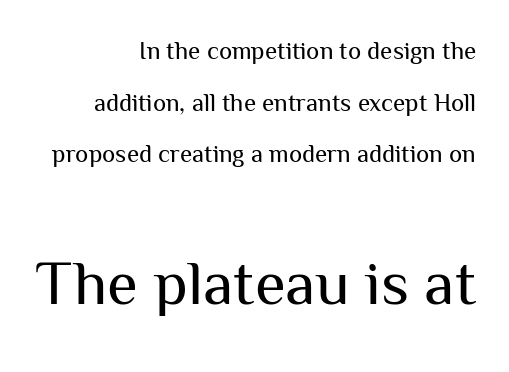
Q: Is the text bold? A: No.
Q: Is the text italic (slanted)? A: No, it is upright.
Q: Is the typeface a serif or a sans-serif typeface? A: Sans-serif.
Q: Is the text underlined? A: No.
Q: How is the paragraph aligned? A: Right-aligned.
Q: Is the spacing between letters normal or unusually wide? A: Normal.
Q: Is the spacing between lines tight, normal or loose? A: Loose.
Q: Which block of text is set in a larger size, the first (top) or the second (bottom)? A: The second (bottom) one.
Q: Width (condensed, normal, or wide)? A: Normal.
Q: Stroke contrast? A: Medium.
Q: x-height? A: Medium.
Q: Monospaced? A: No.
